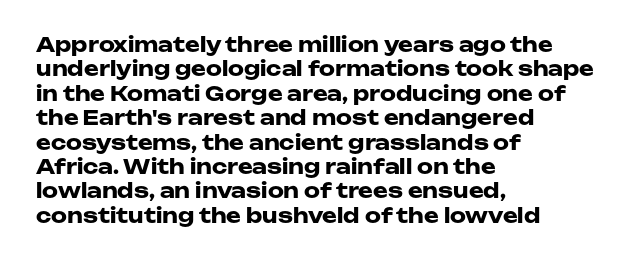
{"italic": "no", "bold": "yes", "underline": "no", "align": "left", "line_spacing_ratio": 1.22, "letter_spacing": "normal", "letter_spacing_em": 0.0, "glyph_px": 20}
